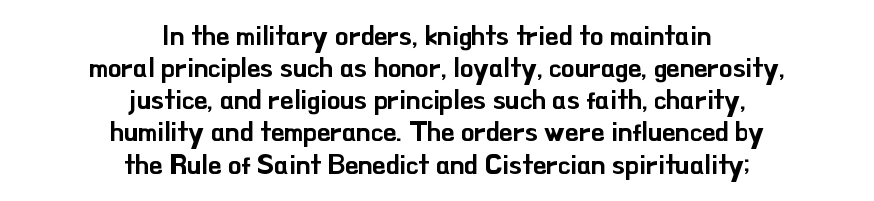
Q: Is the text italic (slanted)? A: No, it is upright.
Q: Is the text underlined? A: No.
Q: How is the paragraph aligned? A: Centered.
Q: Is the spacing between letters normal or unusually wide? A: Normal.
